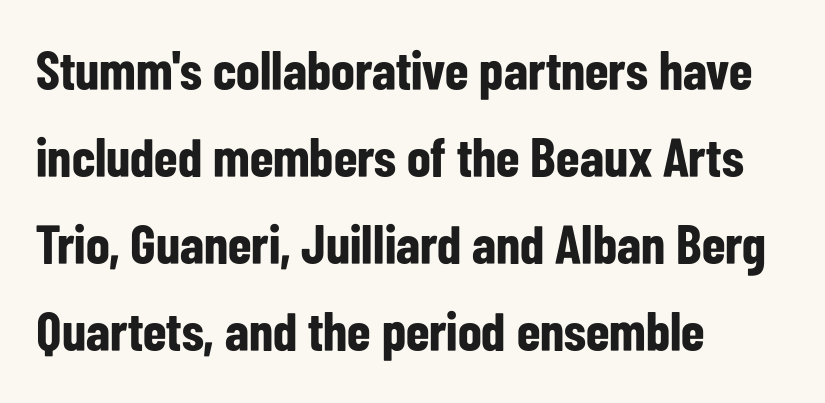
Q: Is the text bold? A: Yes.
Q: Is the text italic (slanted)? A: No, it is upright.
Q: Is the typeface a serif or a sans-serif typeface? A: Sans-serif.
Q: Is the text underlined? A: No.
Q: How is the paragraph aligned? A: Left-aligned.
Q: Is the spacing between letters normal or unusually wide? A: Normal.
Q: Is the spacing between lines tight, normal or loose? A: Normal.
Q: Width (condensed, normal, or wide)? A: Condensed.
Q: Stroke contrast? A: Low.
Q: x-height? A: Medium.
Q: Monospaced? A: No.
